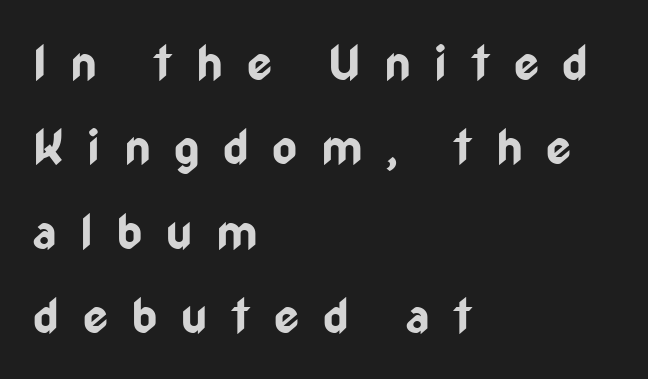
The image shows 48 px bold, condensed sans-serif type, upright; set left-aligned, line spacing 1.76x, unusually wide letter spacing (+0.49 em), not underlined; low stroke contrast and a medium x-height.
